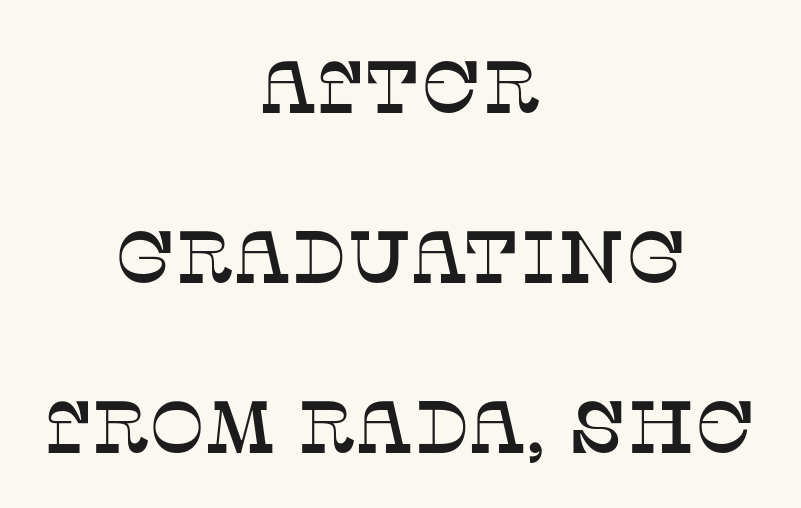
Q: Is the text italic (slanted)? A: No, it is upright.
Q: Is the typeface a serif or a sans-serif typeface? A: Serif.
Q: Is the text underlined? A: No.
Q: How is the paragraph aligned? A: Centered.
Q: Is the spacing between letters normal or unusually wide? A: Normal.
Q: Is the spacing between lines tight, normal or loose? A: Loose.
Q: Width (condensed, normal, or wide)? A: Normal.
Q: Stroke contrast? A: Low.
Q: x-height? A: Large.
Q: Monospaced? A: No.
